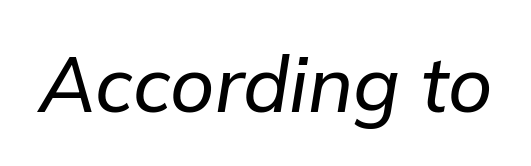
Q: Is the text italic (slanted)? A: Yes, it leans right by about 9 degrees.
Q: Is the text underlined? A: No.
Q: Is the spacing between letters normal or unusually wide? A: Normal.
Q: Width (condensed, normal, or wide)? A: Normal.
Q: Stroke contrast? A: Low.
Q: x-height? A: Medium.
Q: Monospaced? A: No.
